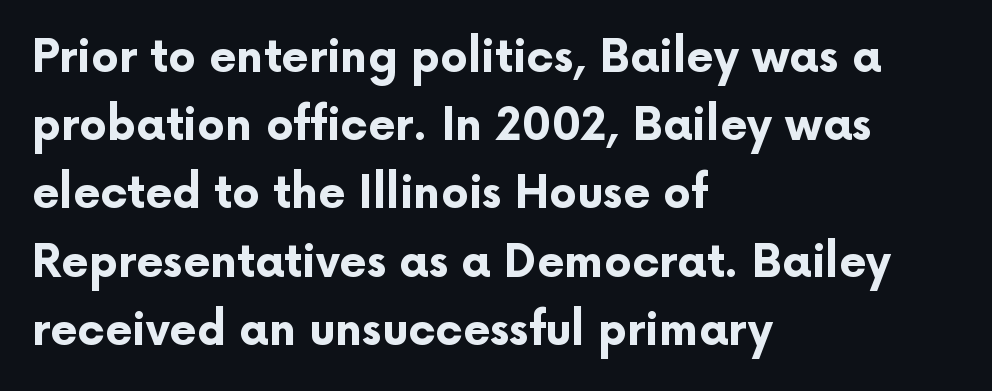
{"serif": "no", "italic": "no", "bold": "yes", "weight": "bold", "width": "normal", "stroke_contrast": "low", "x_height": "medium", "monospaced": "no", "underline": "no", "align": "left", "line_spacing": "normal", "line_spacing_ratio": 1.55, "letter_spacing": "normal", "letter_spacing_em": 0.0, "glyph_px": 44}
